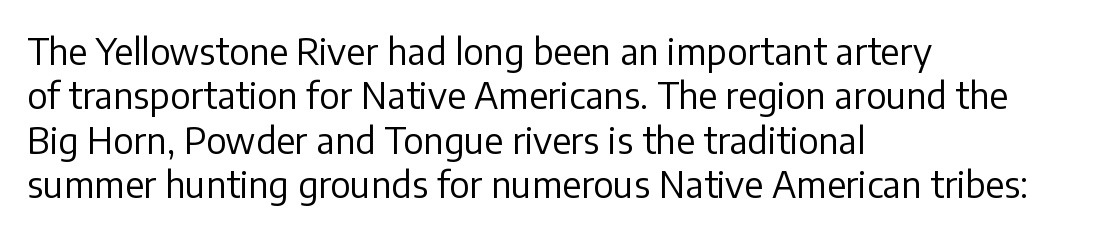
The image shows 36 px regular-weight sans-serif type, upright; set left-aligned, line spacing 1.23x, normal letter spacing, not underlined; low stroke contrast and a medium x-height.
